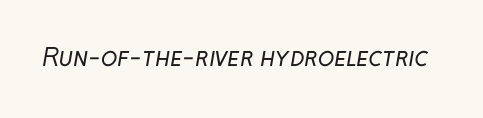
Q: Is the text bold? A: No.
Q: Is the text underlined? A: No.
Q: Is the spacing between letters normal or unusually wide? A: Normal.
